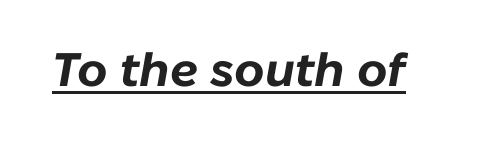
{"italic": "yes", "lean": "right", "slant_degrees": 10, "bold": "yes", "weight": "bold", "width": "normal", "stroke_contrast": "low", "x_height": "medium", "monospaced": "no", "underline": "yes", "letter_spacing": "normal", "letter_spacing_em": 0.0, "glyph_px": 47}
